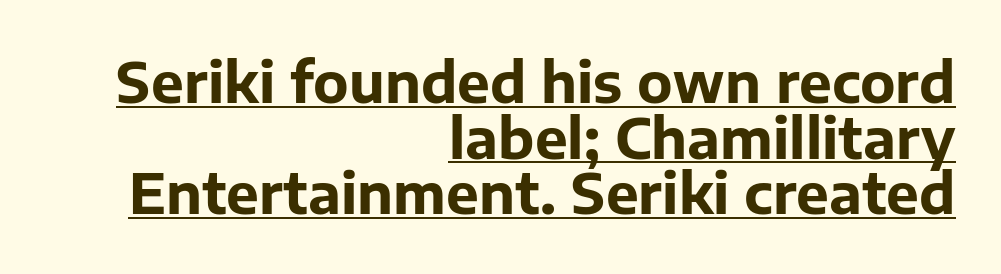
{"serif": "no", "italic": "no", "bold": "yes", "weight": "bold", "width": "normal", "stroke_contrast": "low", "x_height": "medium", "monospaced": "no", "underline": "yes", "align": "right", "line_spacing": "tight", "line_spacing_ratio": 1.01, "letter_spacing": "normal", "letter_spacing_em": 0.0, "glyph_px": 55}
